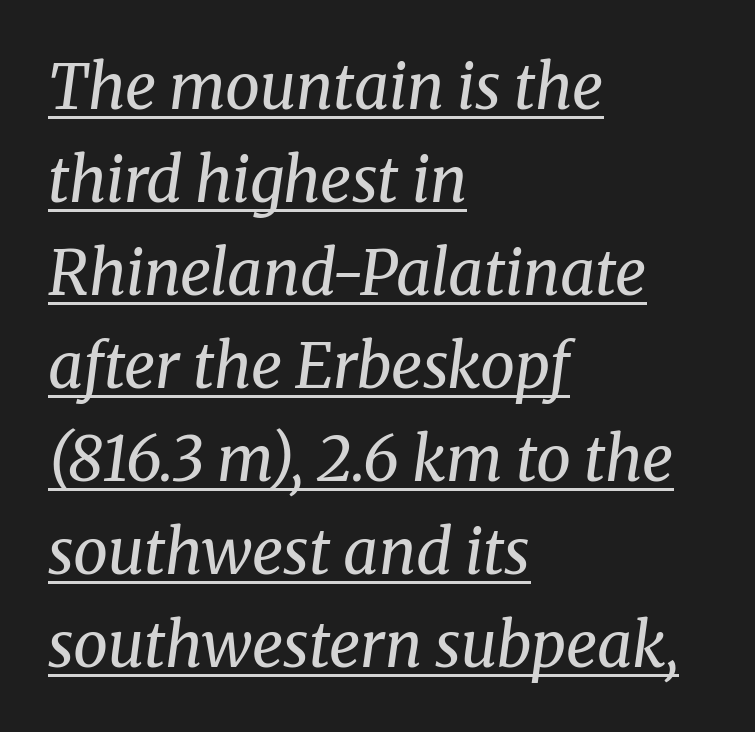
This sample uses an oblique cut, with every glyph tilted off the vertical. Examine the stroke ends and you'll spot serifs. Compared with undecorated copy, this sample adds a rule below the words. No letter is thick-stroked: the sample isn't bold. Whoever set this chose a conventional vertical rhythm.
